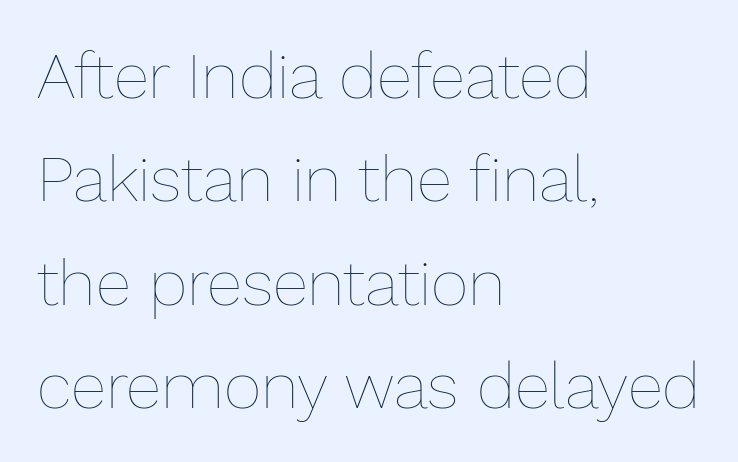
Q: Is the text bold? A: No.
Q: Is the text italic (slanted)? A: No, it is upright.
Q: Is the text underlined? A: No.
Q: How is the paragraph aligned? A: Left-aligned.
Q: Is the spacing between letters normal or unusually wide? A: Normal.
Q: Is the spacing between lines tight, normal or loose? A: Normal.
Q: Width (condensed, normal, or wide)? A: Normal.
Q: Stroke contrast? A: Low.
Q: x-height? A: Medium.
Q: Monospaced? A: No.
